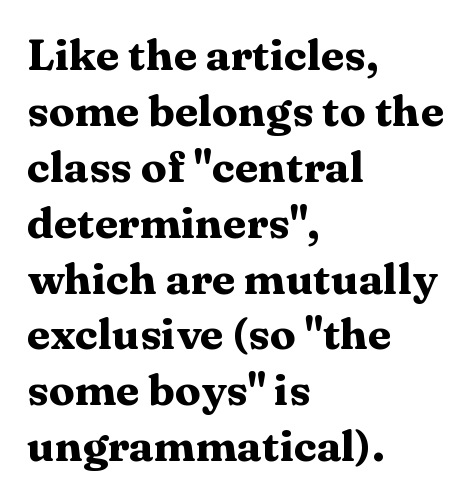
Q: Is the text bold? A: Yes.
Q: Is the text italic (slanted)? A: No, it is upright.
Q: Is the typeface a serif or a sans-serif typeface? A: Serif.
Q: Is the text underlined? A: No.
Q: How is the paragraph aligned? A: Left-aligned.
Q: Is the spacing between letters normal or unusually wide? A: Normal.
Q: Is the spacing between lines tight, normal or loose? A: Normal.
Q: Width (condensed, normal, or wide)? A: Wide.
Q: Stroke contrast? A: Medium.
Q: x-height? A: Medium.
Q: Monospaced? A: No.
